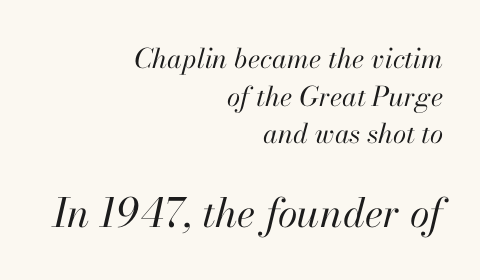
{"italic": "yes", "lean": "right", "slant_degrees": 13, "bold": "no", "weight": "regular", "width": "normal", "stroke_contrast": "high", "x_height": "small", "monospaced": "no", "underline": "no", "align": "right", "line_spacing": "normal", "line_spacing_ratio": 1.39, "letter_spacing": "normal", "letter_spacing_em": 0.0, "larger_block": "second", "size_ratio": 1.48, "glyph_px": 40}
